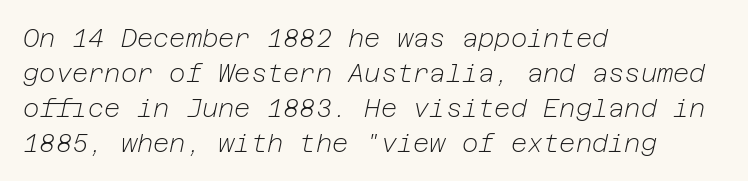
{"italic": "yes", "lean": "right", "slant_degrees": 12, "bold": "no", "underline": "no", "align": "left", "line_spacing": "normal", "line_spacing_ratio": 1.4, "letter_spacing": "normal", "letter_spacing_em": 0.0, "glyph_px": 25}
